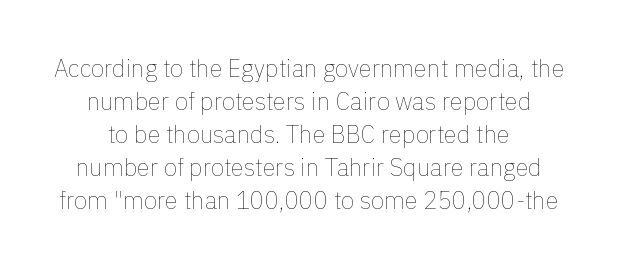
Q: Is the text bold? A: No.
Q: Is the text italic (slanted)? A: No, it is upright.
Q: Is the text underlined? A: No.
Q: Is the spacing between letters normal or unusually wide? A: Normal.
Q: Is the spacing between lines tight, normal or loose? A: Normal.
